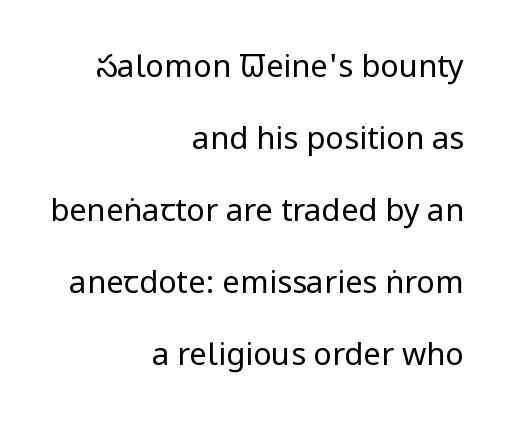
The image shows 31 px regular-weight, condensed sans-serif type, upright; set right-aligned, loose line spacing (2.32x), normal letter spacing, not underlined; low stroke contrast and a large x-height.
